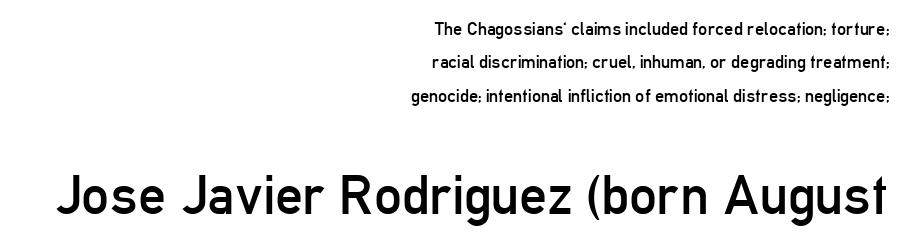
{"serif": "no", "italic": "no", "bold": "no", "weight": "regular", "width": "condensed", "stroke_contrast": "low", "x_height": "medium", "monospaced": "no", "underline": "no", "align": "right", "line_spacing_ratio": 1.86, "letter_spacing": "normal", "letter_spacing_em": 0.0, "larger_block": "second", "size_ratio": 3.06, "glyph_px": 55}
